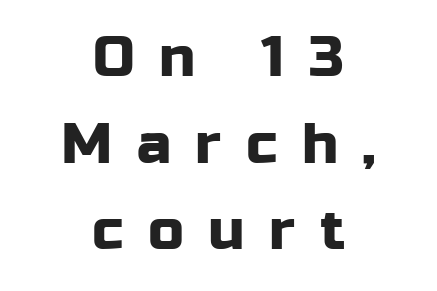
The image shows 57 px sans-serif type, upright; set centered, normal line spacing (1.52x), unusually wide letter spacing (+0.43 em), not underlined; low stroke contrast and a medium x-height.
